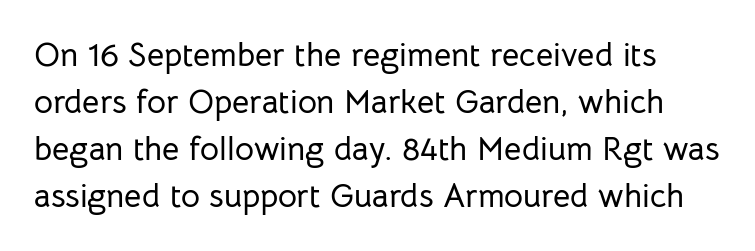
Q: Is the text italic (slanted)? A: No, it is upright.
Q: Is the typeface a serif or a sans-serif typeface? A: Sans-serif.
Q: Is the text underlined? A: No.
Q: Is the spacing between letters normal or unusually wide? A: Normal.
Q: Is the spacing between lines tight, normal or loose? A: Normal.
Q: Width (condensed, normal, or wide)? A: Normal.
Q: Stroke contrast? A: Low.
Q: x-height? A: Medium.
Q: Monospaced? A: No.
